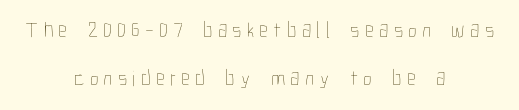
The image shows 22 px text type, upright; set centered, loose line spacing (2.2x), unusually wide letter spacing (+0.24 em), not underlined.
